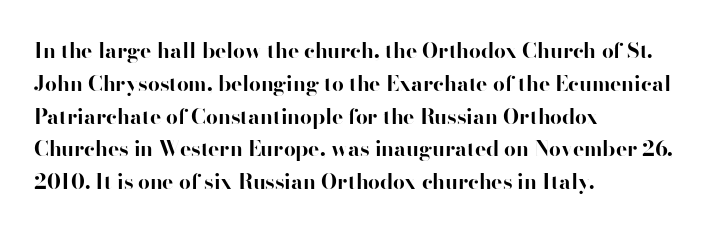
Q: Is the text bold? A: Yes.
Q: Is the text italic (slanted)? A: No, it is upright.
Q: Is the text underlined? A: No.
Q: How is the paragraph aligned? A: Left-aligned.
Q: Is the spacing between letters normal or unusually wide? A: Normal.
Q: Is the spacing between lines tight, normal or loose? A: Normal.
